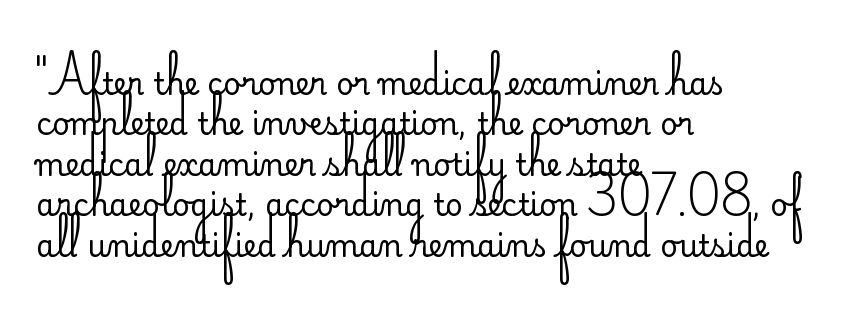
The image shows 30 px regular-weight sans-serif type, upright; set left-aligned, normal line spacing (1.35x), normal letter spacing, not underlined; low stroke contrast and a small x-height.
